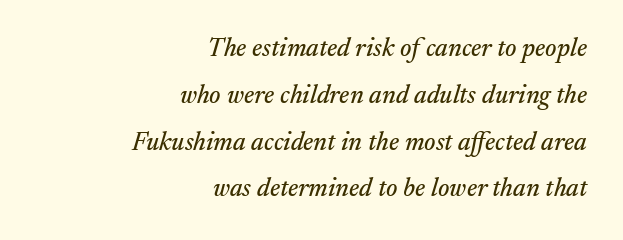
{"italic": "yes", "lean": "right", "slant_degrees": 17, "underline": "no", "align": "right", "line_spacing_ratio": 1.8, "letter_spacing": "normal", "letter_spacing_em": 0.0, "glyph_px": 26}
